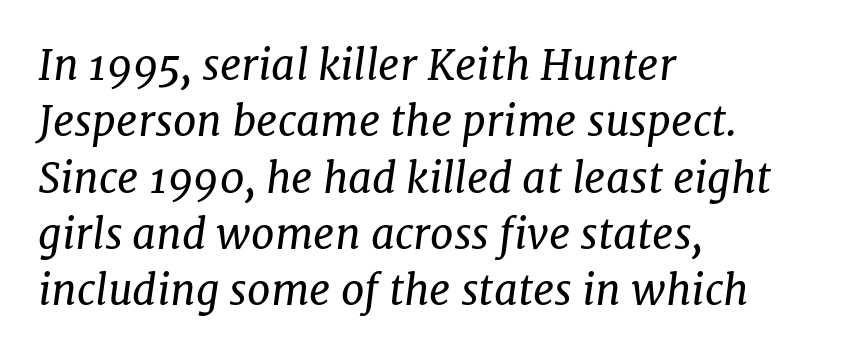
{"serif": "yes", "italic": "yes", "lean": "right", "slant_degrees": 7, "bold": "no", "weight": "regular", "width": "normal", "stroke_contrast": "low", "x_height": "medium", "monospaced": "no", "underline": "no", "align": "left", "line_spacing": "normal", "line_spacing_ratio": 1.34, "letter_spacing": "normal", "letter_spacing_em": 0.0, "glyph_px": 42}
